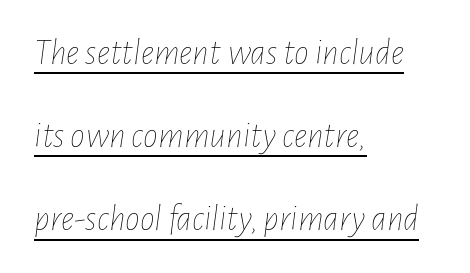
The image shows 37 px thin, condensed type, italic (leaning right); set left-aligned, loose line spacing (2.25x), normal letter spacing, underlined; low stroke contrast and a medium x-height.
